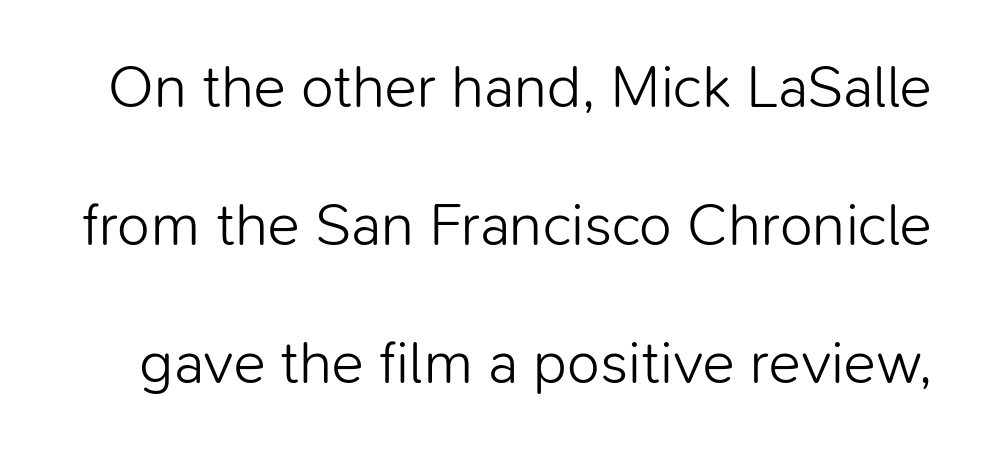
{"serif": "no", "italic": "no", "bold": "no", "weight": "light", "width": "normal", "stroke_contrast": "low", "x_height": "medium", "monospaced": "no", "underline": "no", "line_spacing": "loose", "line_spacing_ratio": 2.3, "letter_spacing": "normal", "letter_spacing_em": 0.0, "glyph_px": 60}
